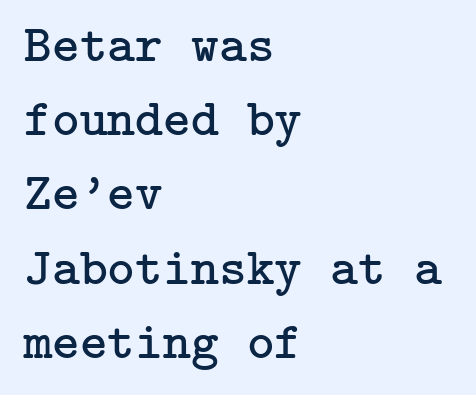
{"serif": "yes", "italic": "no", "bold": "no", "weight": "regular", "width": "normal", "stroke_contrast": "low", "x_height": "medium", "underline": "no", "align": "left", "line_spacing": "normal", "line_spacing_ratio": 1.4, "letter_spacing": "normal", "letter_spacing_em": 0.0, "glyph_px": 53}
